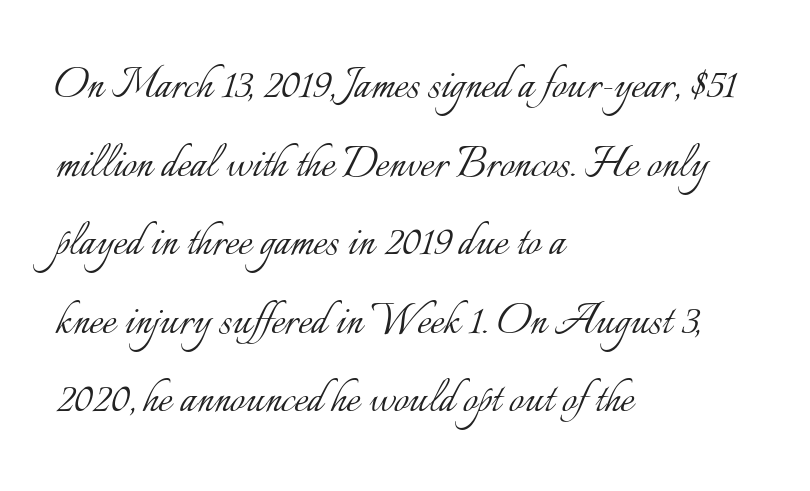
Q: Is the text bold? A: No.
Q: Is the text italic (slanted)? A: Yes.
Q: Is the text underlined? A: No.
Q: How is the paragraph aligned? A: Left-aligned.
Q: Is the spacing between letters normal or unusually wide? A: Normal.
Q: Is the spacing between lines tight, normal or loose? A: Normal.
Q: Width (condensed, normal, or wide)? A: Normal.
Q: Stroke contrast? A: Low.
Q: x-height? A: Small.
Q: Monospaced? A: No.
